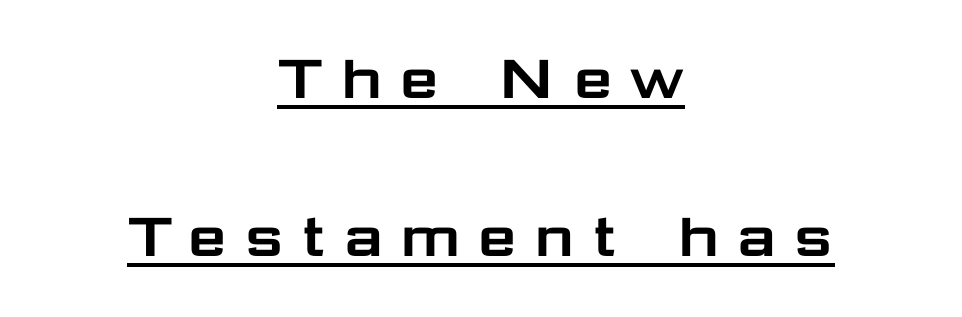
The image shows 71 px wide sans-serif type, upright; set centered, loose line spacing (2.23x), unusually wide letter spacing (+0.2 em), underlined; low stroke contrast and a medium x-height.
